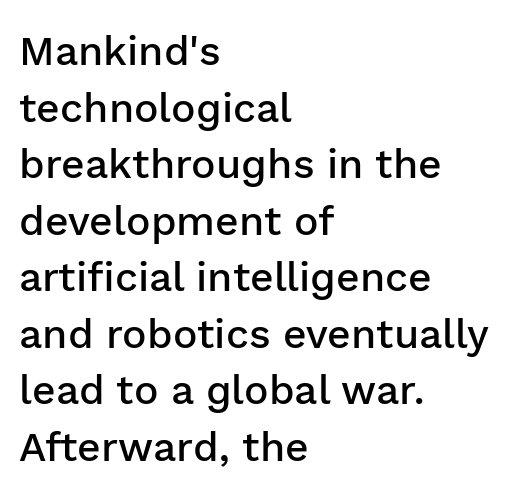
{"serif": "no", "italic": "no", "bold": "semi", "weight": "semibold", "width": "normal", "stroke_contrast": "low", "x_height": "medium", "monospaced": "no", "underline": "no", "align": "left", "line_spacing": "normal", "line_spacing_ratio": 1.38, "letter_spacing": "normal", "letter_spacing_em": 0.0, "glyph_px": 41}
